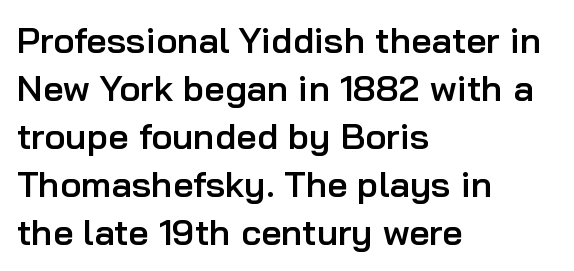
{"serif": "no", "italic": "no", "bold": "semi", "weight": "semibold", "width": "normal", "stroke_contrast": "low", "x_height": "medium", "monospaced": "no", "underline": "no", "align": "left", "line_spacing": "normal", "line_spacing_ratio": 1.33, "letter_spacing": "normal", "letter_spacing_em": 0.0, "glyph_px": 36}
